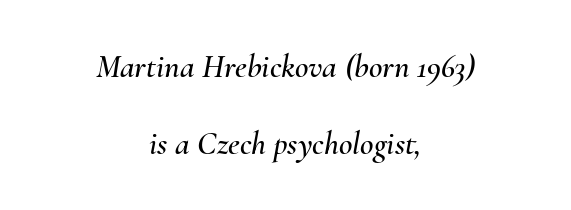
{"italic": "yes", "lean": "right", "slant_degrees": 10, "width": "normal", "stroke_contrast": "medium", "x_height": "small", "monospaced": "no", "underline": "no", "align": "center", "line_spacing": "loose", "line_spacing_ratio": 2.33, "letter_spacing": "normal", "letter_spacing_em": 0.0, "glyph_px": 33}
